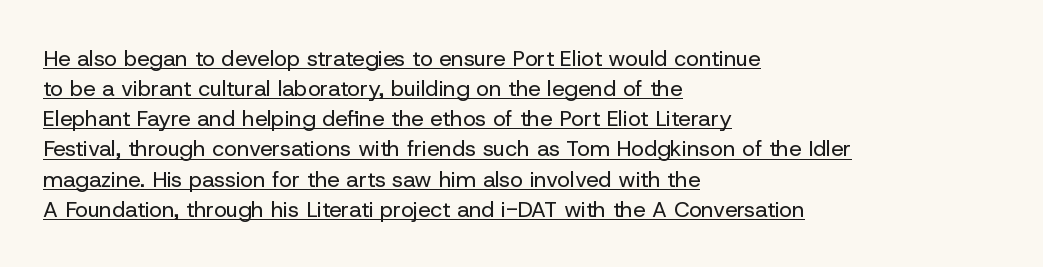
Q: Is the text bold? A: No.
Q: Is the text italic (slanted)? A: No, it is upright.
Q: Is the text underlined? A: Yes.
Q: How is the paragraph aligned? A: Left-aligned.
Q: Is the spacing between letters normal or unusually wide? A: Normal.
Q: Is the spacing between lines tight, normal or loose? A: Normal.
